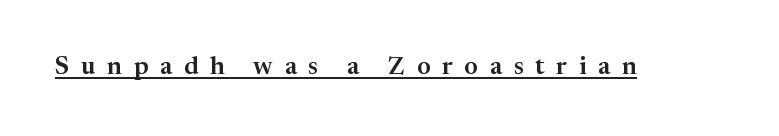
The font's upright variant was chosen for this text. Students, note that the glyphs here are deliberately spaced far apart. Notice how a bar underscores the lettering throughout.
